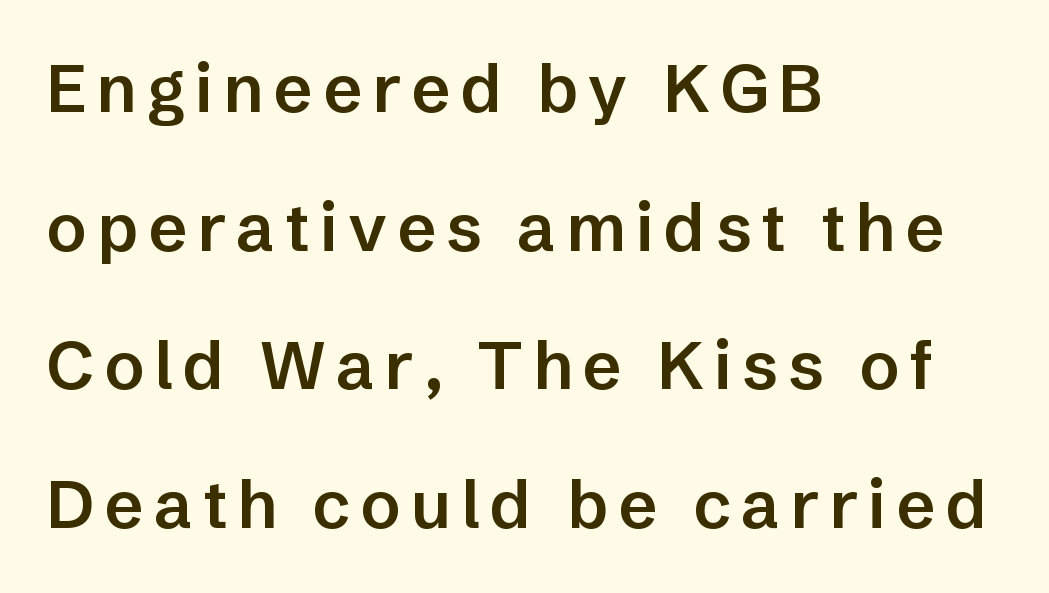
The image shows 67 px semibold sans-serif type, upright; set left-aligned, loose line spacing (2.07x), not underlined; low stroke contrast and a medium x-height.
